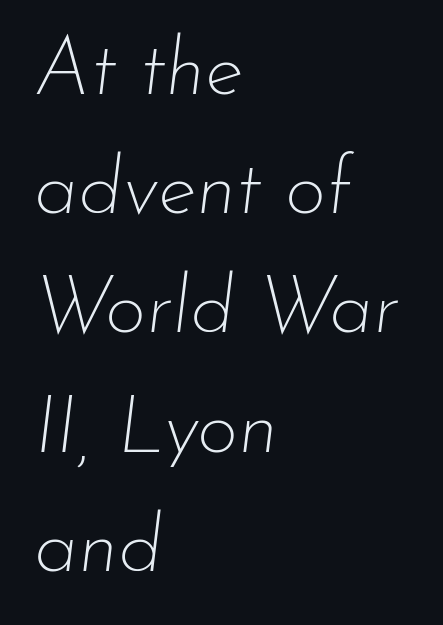
{"italic": "yes", "lean": "right", "slant_degrees": 7, "bold": "no", "weight": "thin", "width": "normal", "stroke_contrast": "low", "x_height": "small", "monospaced": "no", "underline": "no", "align": "left", "line_spacing": "normal", "line_spacing_ratio": 1.49, "letter_spacing": "normal", "letter_spacing_em": 0.0, "glyph_px": 80}
